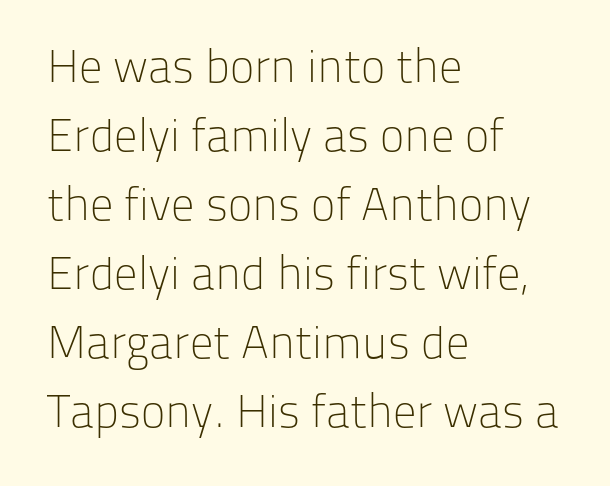
Q: Is the text bold? A: No.
Q: Is the text italic (slanted)? A: No, it is upright.
Q: Is the typeface a serif or a sans-serif typeface? A: Sans-serif.
Q: Is the text underlined? A: No.
Q: How is the paragraph aligned? A: Left-aligned.
Q: Is the spacing between letters normal or unusually wide? A: Normal.
Q: Is the spacing between lines tight, normal or loose? A: Normal.
Q: Width (condensed, normal, or wide)? A: Normal.
Q: Stroke contrast? A: Low.
Q: x-height? A: Medium.
Q: Monospaced? A: No.
